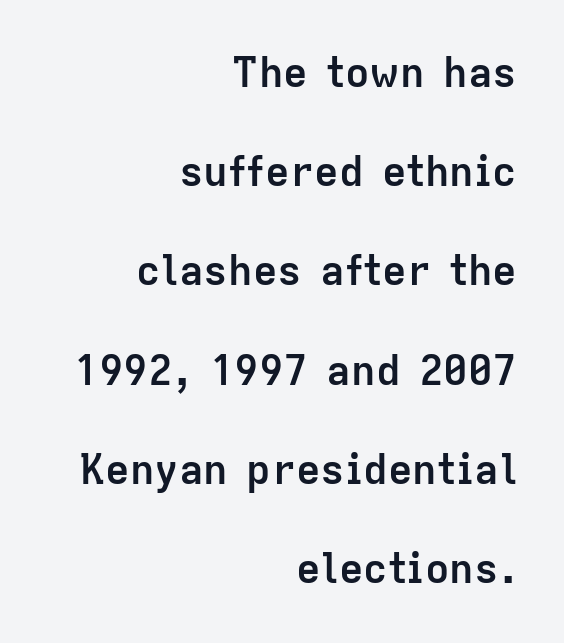
Here the designer chose a conventional face with non-uniform glyph widths. A typesetter would label this face a sans. Reading down the block, your eye finds every line finishing at a fixed right position. Pretty heavy lettering here — definitely bold.
